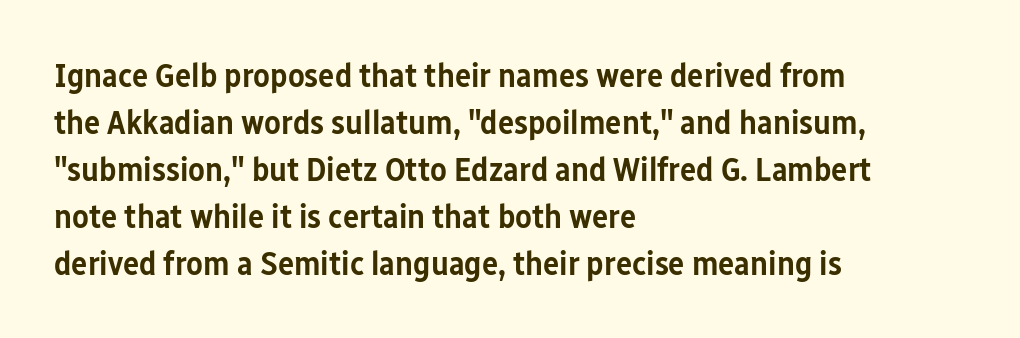
Q: Is the text bold? A: Semi-bold.
Q: Is the text italic (slanted)? A: No, it is upright.
Q: Is the typeface a serif or a sans-serif typeface? A: Sans-serif.
Q: Is the text underlined? A: No.
Q: How is the paragraph aligned? A: Left-aligned.
Q: Is the spacing between letters normal or unusually wide? A: Normal.
Q: Is the spacing between lines tight, normal or loose? A: Normal.
Q: Width (condensed, normal, or wide)? A: Condensed.
Q: Stroke contrast? A: Low.
Q: x-height? A: Medium.
Q: Monospaced? A: No.
